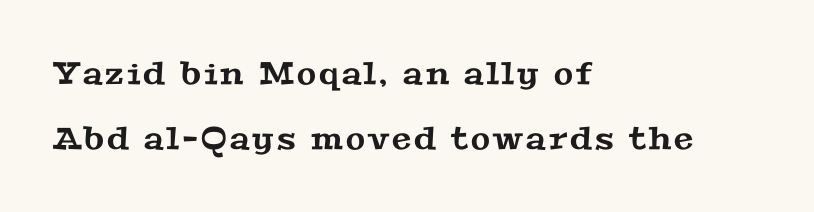
Widely set lines give the paragraph a tall, airy silhouette. The font family rendered here belongs to the serif group. Think of a printed novel: that variable character pitch is what you see here. The baseline area is clear.
